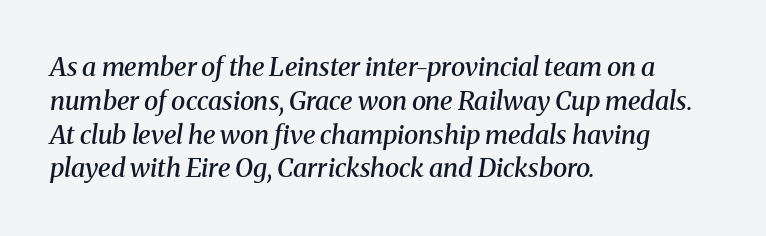
Q: Is the text bold? A: Semi-bold.
Q: Is the text italic (slanted)? A: Yes, it leans right by about 8 degrees.
Q: Is the text underlined? A: No.
Q: How is the paragraph aligned? A: Left-aligned.
Q: Is the spacing between letters normal or unusually wide? A: Normal.
Q: Is the spacing between lines tight, normal or loose? A: Normal.
